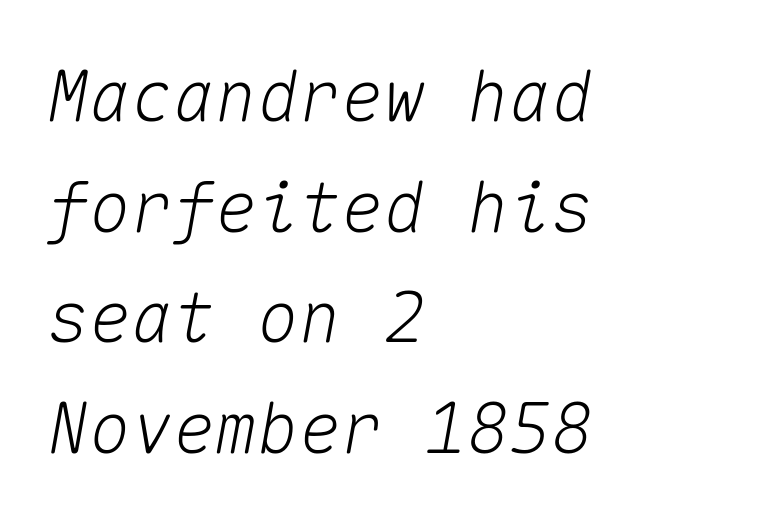
Q: Is the text italic (slanted)? A: Yes, it leans right by about 10 degrees.
Q: Is the text underlined? A: No.
Q: How is the paragraph aligned? A: Left-aligned.
Q: Is the spacing between letters normal or unusually wide? A: Normal.
Q: Is the spacing between lines tight, normal or loose? A: Normal.
Q: Width (condensed, normal, or wide)? A: Normal.
Q: Stroke contrast? A: Medium.
Q: x-height? A: Medium.
Q: Monospaced? A: Yes.
